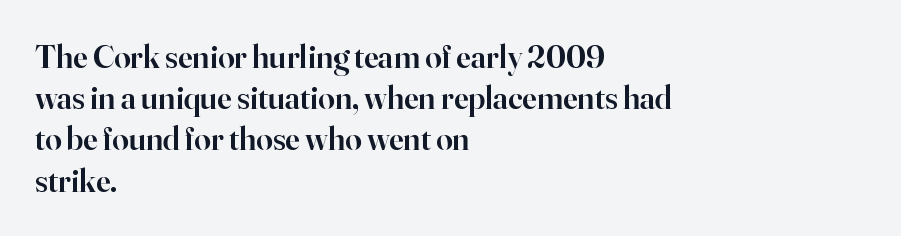
Inter-character spacing is left at the font's built-in metrics. Looks like regular typesetting: each glyph gets only the width it needs. Little horizontal feet cap the strokes, marking this as serif type. Plain, unruled lines of type. Is the type bold? Partly — it's a semibold, heavier than regular but not fully bold.
